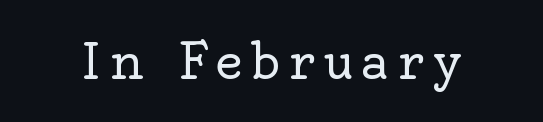
The image shows 49 px regular-weight serif type, upright; set not underlined; a small x-height.
